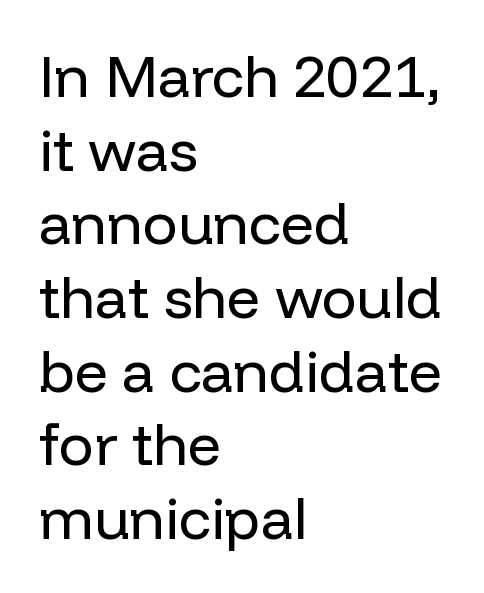
Q: Is the text bold? A: No.
Q: Is the text italic (slanted)? A: No, it is upright.
Q: Is the typeface a serif or a sans-serif typeface? A: Sans-serif.
Q: Is the text underlined? A: No.
Q: How is the paragraph aligned? A: Left-aligned.
Q: Is the spacing between letters normal or unusually wide? A: Normal.
Q: Is the spacing between lines tight, normal or loose? A: Normal.
Q: Width (condensed, normal, or wide)? A: Normal.
Q: Stroke contrast? A: Low.
Q: x-height? A: Medium.
Q: Monospaced? A: No.
